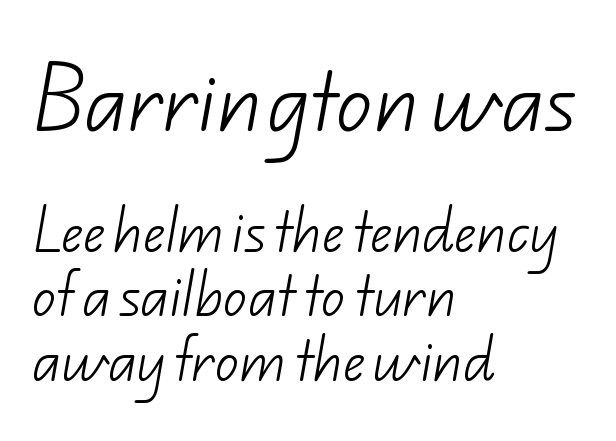
Scale decreases going downward across the two blocks. Type style note: lacks serifs. The gap between lines stays unmarked. Teacher's note: observe the even left margin — that is flush-left alignment.
